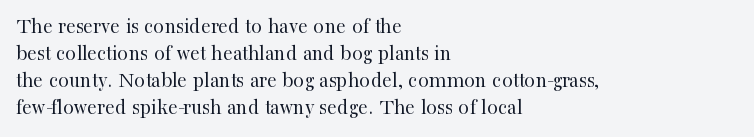
The image shows 22 px text type, upright; set left-aligned, line spacing 1.23x, normal letter spacing, not underlined.
